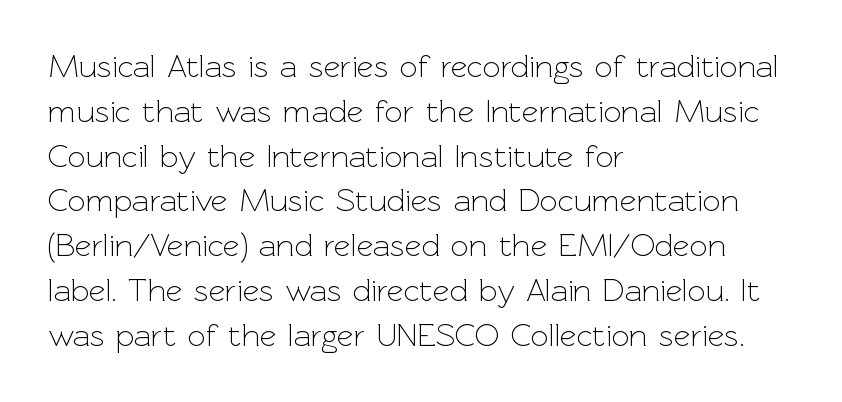
Honestly, there is no underline to notice here at all. The leading is moderate, giving the passage an even texture. These lines are rendered in a variable-pitch font. Visually the block forms a straight wall on the left and a jagged coastline on the right. The type family on display is of the sans-serif kind. No italicization has been applied; the sample stays upright.
